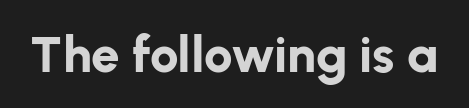
The image shows 51 px bold sans-serif type, upright; set normal letter spacing, not underlined; low stroke contrast and a medium x-height.
